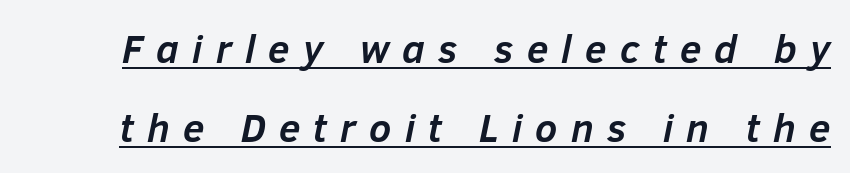
Q: Is the text bold? A: Yes.
Q: Is the text italic (slanted)? A: Yes, it leans right by about 12 degrees.
Q: Is the text underlined? A: Yes.
Q: Is the spacing between letters normal or unusually wide? A: Unusually wide.
Q: Is the spacing between lines tight, normal or loose? A: Loose.
Q: Width (condensed, normal, or wide)? A: Normal.
Q: Stroke contrast? A: Low.
Q: x-height? A: Medium.
Q: Monospaced? A: No.
